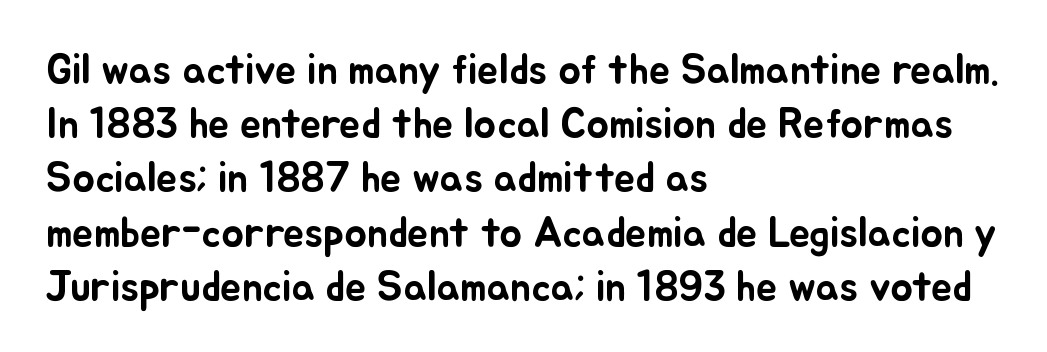
Beneath every word, the page is bare. Typeset ragged right — the left edge is the straight one. It's the straight-up-and-down kind of type. Proportional: the letters do not fall into vertical columns. The gaps between neighbouring characters are ordinary and unremarkable. Each new line begins a customary step beneath the previous one.
